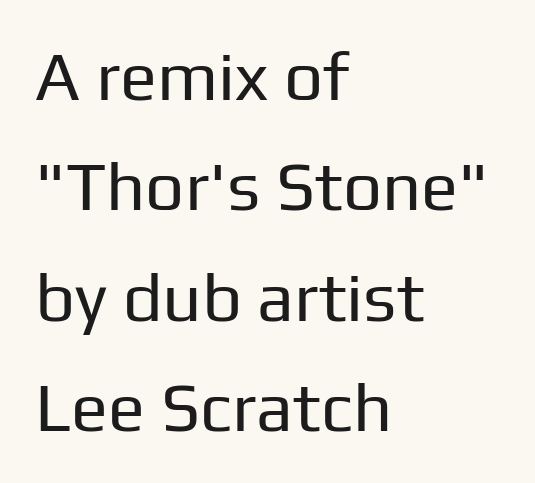
{"serif": "no", "italic": "no", "bold": "no", "weight": "regular", "width": "normal", "stroke_contrast": "low", "x_height": "medium", "monospaced": "no", "underline": "no", "align": "left", "line_spacing": "normal", "line_spacing_ratio": 1.6, "letter_spacing": "normal", "letter_spacing_em": 0.0, "glyph_px": 69}
